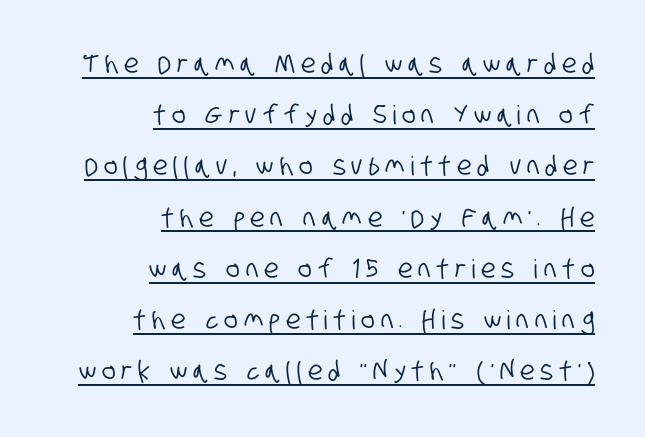
Q: Is the text underlined? A: Yes.
Q: How is the paragraph aligned? A: Right-aligned.
Q: Is the spacing between letters normal or unusually wide? A: Unusually wide.
Q: Is the spacing between lines tight, normal or loose? A: Loose.
